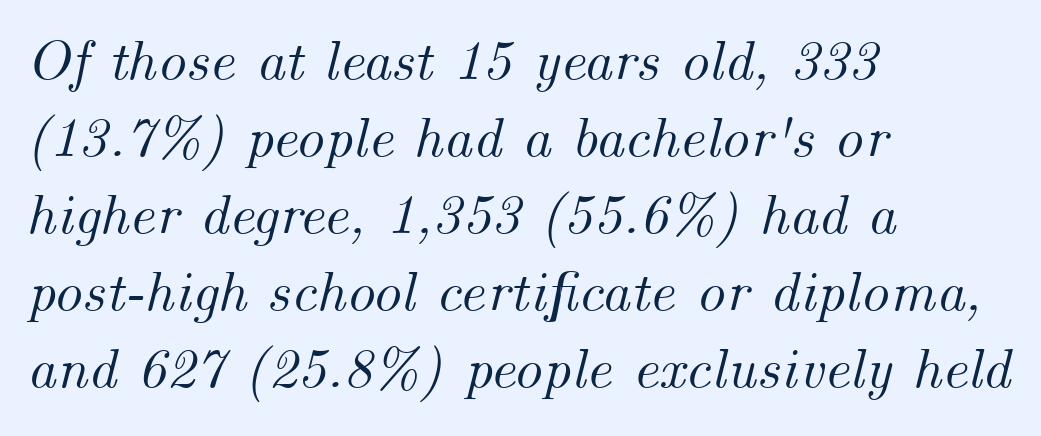
The image shows 57 px text type, italic (leaning right); set left-aligned, normal line spacing (1.35x), normal letter spacing, not underlined; medium stroke contrast and a small x-height.
